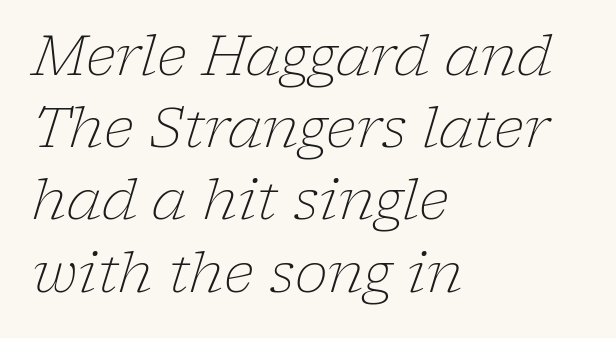
The image shows 56 px light serif type, italic (leaning right); set left-aligned, normal line spacing (1.29x), normal letter spacing, not underlined; low stroke contrast and a medium x-height.
